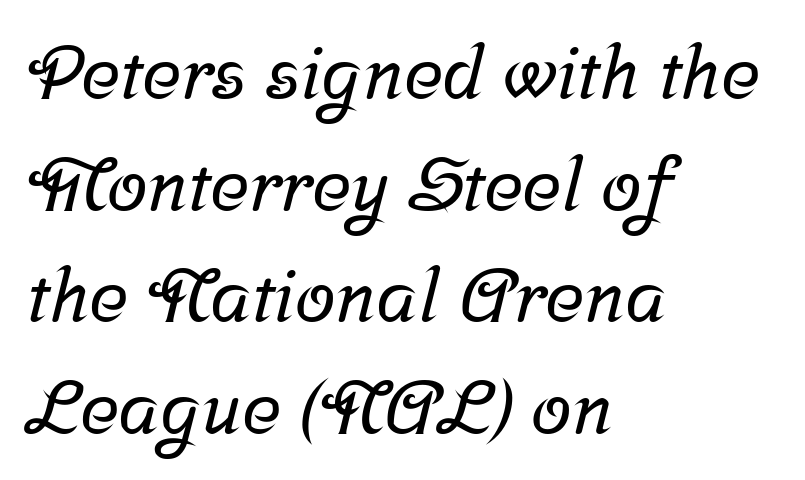
The image shows 74 px text type; set left-aligned, normal line spacing (1.51x), normal letter spacing, not underlined; low stroke contrast and a medium x-height.
